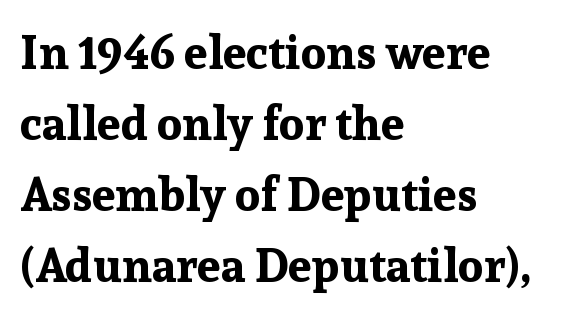
Typographic density is high because the face is bold. A serif font was chosen for this passage. The rendering anchors every line to the left-hand side. The line-height multiplier appears to be the usual default. The rendering uses natural spacing where letterforms have individual widths. You can tell it's not italic because the verticals are truly vertical.
